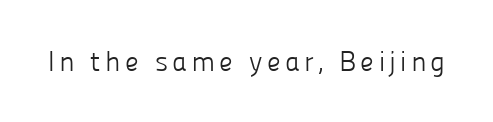
{"serif": "no", "italic": "no", "bold": "no", "weight": "light", "width": "normal", "stroke_contrast": "low", "x_height": "medium", "monospaced": "no", "underline": "no", "glyph_px": 28}
